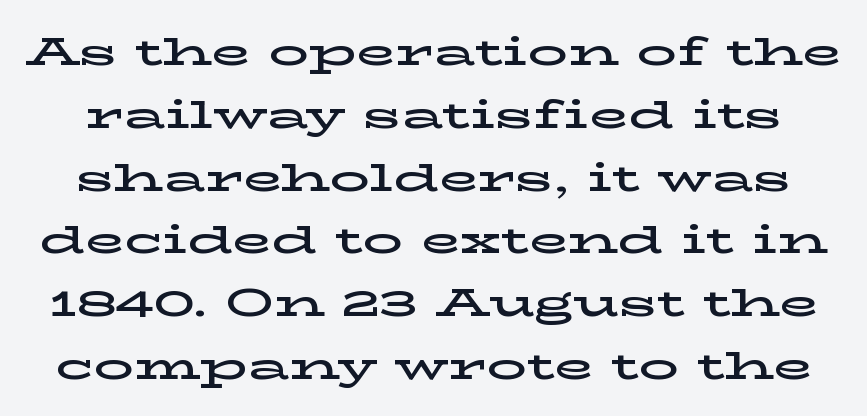
You can tell from the footed stems that serif type was used. Whoever set this chose a conventional vertical rhythm. Is this a fixed-width face? No — the glyphs have proportional, varying widths. Nobody drew a line under any word here. The font's upright variant was chosen for this text.
